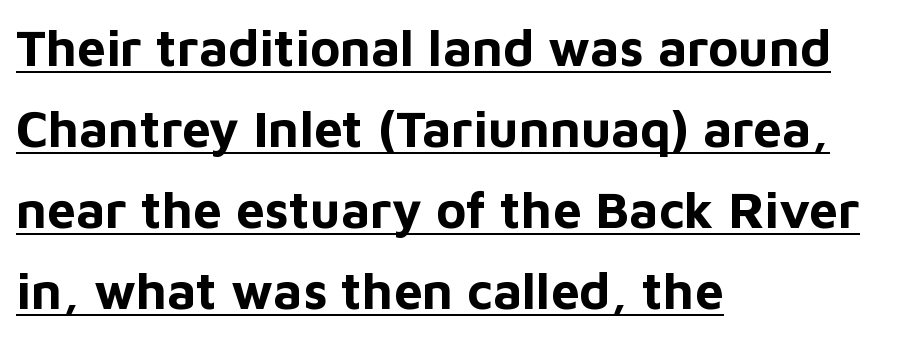
The image shows 51 px bold sans-serif type, upright; set left-aligned, normal line spacing (1.59x), normal letter spacing, underlined; low stroke contrast and a medium x-height.
